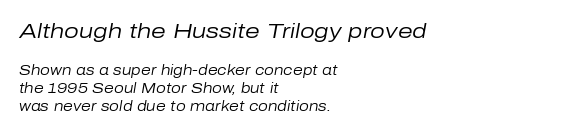
{"italic": "yes", "lean": "right", "slant_degrees": 10, "bold": "no", "underline": "no", "align": "left", "line_spacing": "normal", "line_spacing_ratio": 1.26, "letter_spacing": "normal", "letter_spacing_em": 0.0, "larger_block": "first", "size_ratio": 1.5, "glyph_px": 21}
